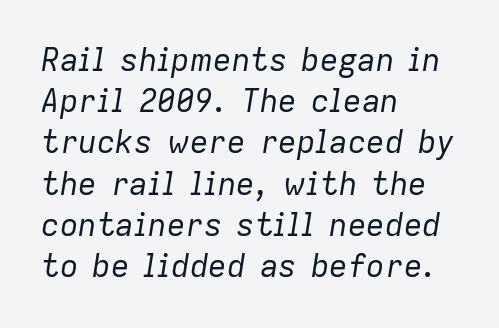
The image shows 31 px regular-weight type, italic (leaning right); set left-aligned, normal line spacing (1.33x), normal letter spacing, not underlined; low stroke contrast and a medium x-height.
